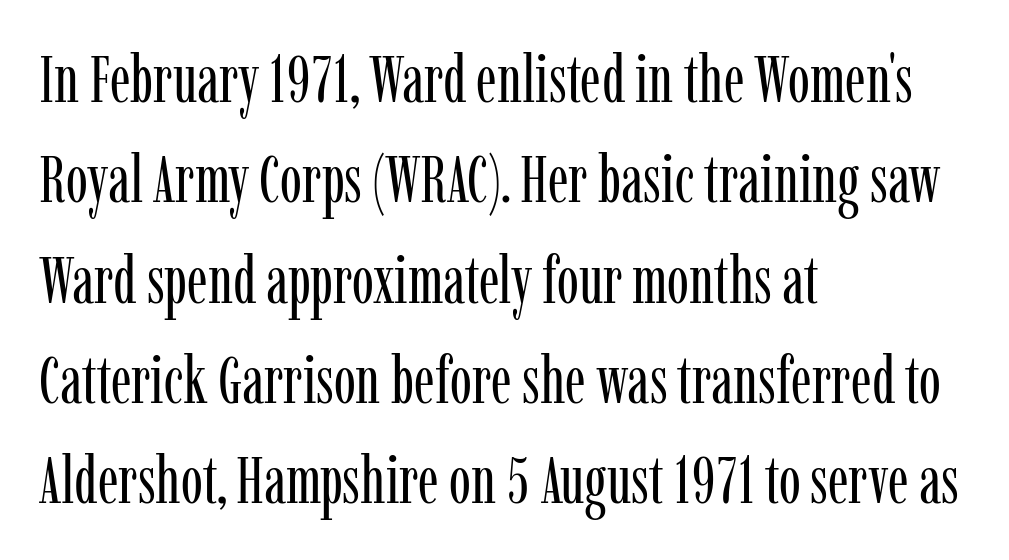
The face used here is proportionally spaced, like ordinary book or web type. Type style note: has serifs. Stems here are at most as thick as an everyday book face. Typeset ragged right — the left edge is the straight one. The baseline area is clear.
